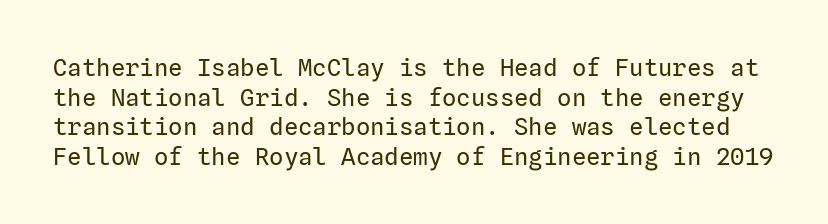
Descenders hang freely into open space. The font sits on the lighter half of the weight spectrum, regular included. The specimen reads as upright at a glance. No extra tracking has been applied to these lines.
